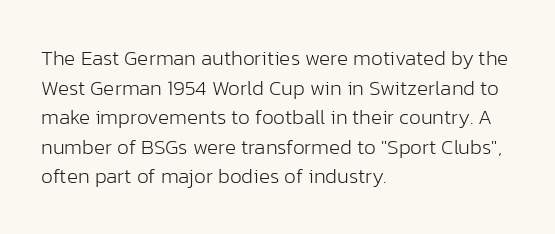
{"italic": "no", "bold": "no", "underline": "no", "align": "left", "line_spacing": "normal", "line_spacing_ratio": 1.41, "letter_spacing": "normal", "letter_spacing_em": 0.0, "glyph_px": 21}
